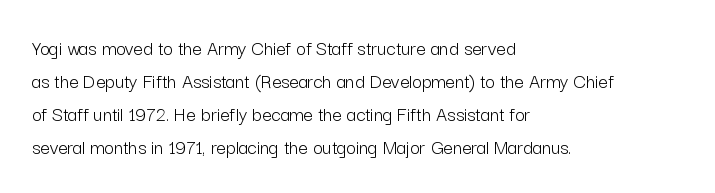
No italicization has been applied; the sample stays upright. This rendering features lettering with no underline. Summary of weight: not heavy and not bold. The typesetter chose a ragged-right arrangement here. The vertical gap from one line to the next is medium.
